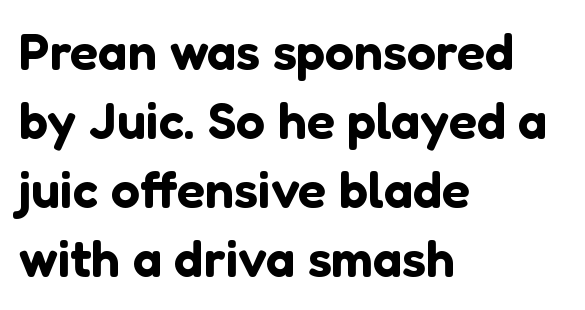
The image shows 52 px sans-serif type, upright; set left-aligned, normal line spacing (1.33x), normal letter spacing, not underlined; low stroke contrast and a medium x-height.
